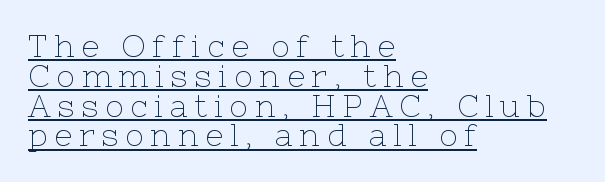
The image shows 31 px thin serif type, upright; set left-aligned, tight line spacing (0.96x), unusually wide letter spacing (+0.22 em), underlined; low stroke contrast and a medium x-height.
